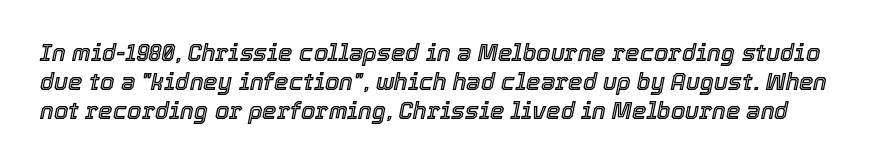
{"italic": "yes", "lean": "right", "slant_degrees": 12, "underline": "no", "line_spacing": "normal", "line_spacing_ratio": 1.26, "letter_spacing": "normal", "letter_spacing_em": 0.0, "glyph_px": 23}
